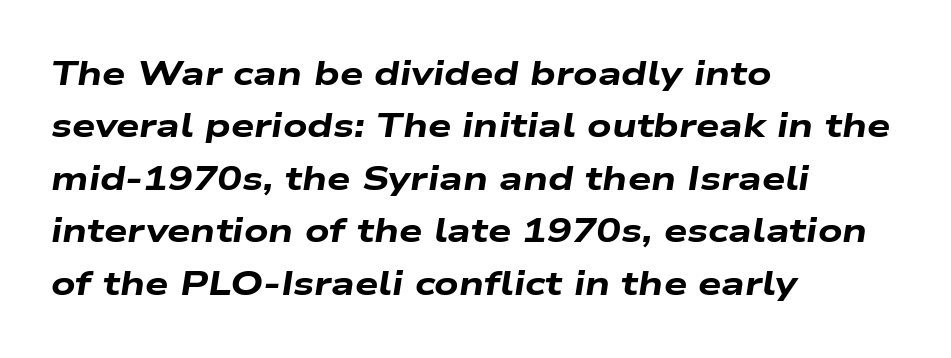
Q: Is the text bold? A: Yes.
Q: Is the text italic (slanted)? A: Yes, it leans right by about 9 degrees.
Q: Is the text underlined? A: No.
Q: How is the paragraph aligned? A: Left-aligned.
Q: Is the spacing between letters normal or unusually wide? A: Normal.
Q: Is the spacing between lines tight, normal or loose? A: Normal.
Q: Width (condensed, normal, or wide)? A: Wide.
Q: Stroke contrast? A: Low.
Q: x-height? A: Medium.
Q: Monospaced? A: No.
